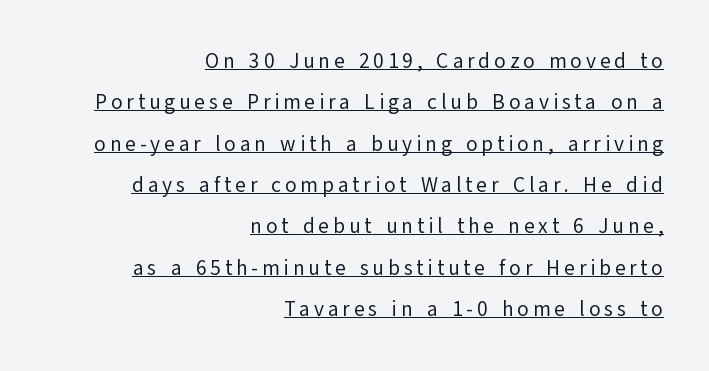
Q: Is the text bold? A: No.
Q: Is the text italic (slanted)? A: No, it is upright.
Q: Is the text underlined? A: Yes.
Q: How is the paragraph aligned? A: Right-aligned.
Q: Is the spacing between lines tight, normal or loose? A: Loose.
